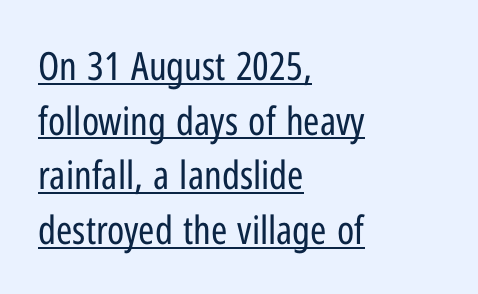
The image shows 39 px regular-weight, condensed sans-serif type, upright; set left-aligned, normal line spacing (1.4x), normal letter spacing, underlined; low stroke contrast and a medium x-height.
